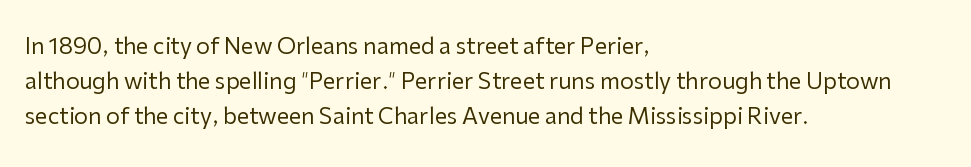
All the whitespace from short lines collects on the right. No extra tracking has been applied to these lines. Characters remain perfectly vertical along every line. The space beneath each line is pristine and unruled. Vertical stems look standard width or narrower in stroke.
